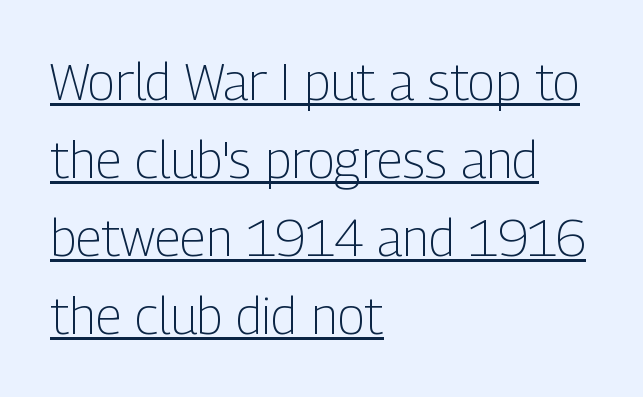
This rendering employs a face without finishing strokes, i.e., a sans-serif. This is underlined copy, the kind a proofreader might mark for attention. Each stroke keeps to a modest, everyday thickness or less. Tracking value appears to be zero — textbook default spacing. Vertically, the passage feels balanced, rows spaced as you'd expect.
